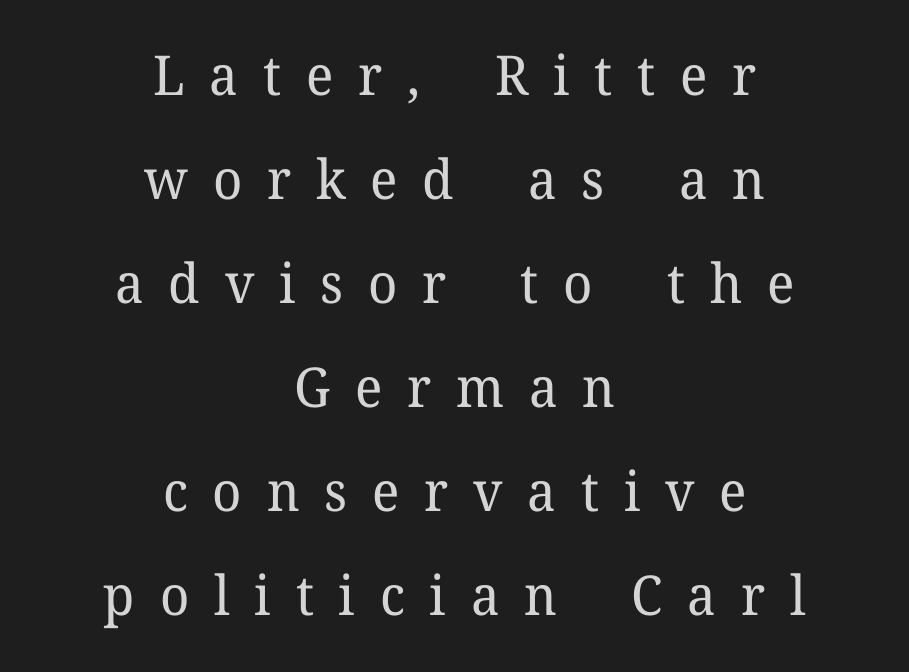
This rendering employs a face with finishing strokes, i.e., a serif. This rendering uses center alignment, leaving both contours irregular but symmetric. No letter is thick-stroked: the sample isn't bold. This rendering features lettering with no underline. Spacing between characters has been opened up far beyond the box default. The letters advance in unequal steps, a hallmark of proportional type.
